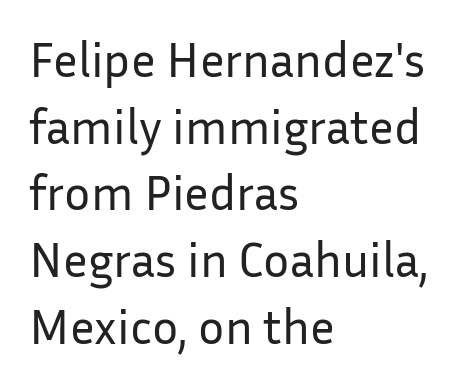
{"serif": "no", "italic": "no", "bold": "no", "weight": "regular", "width": "normal", "stroke_contrast": "low", "x_height": "medium", "monospaced": "no", "underline": "no", "align": "left", "line_spacing": "normal", "line_spacing_ratio": 1.36, "letter_spacing": "normal", "letter_spacing_em": 0.0, "glyph_px": 49}
